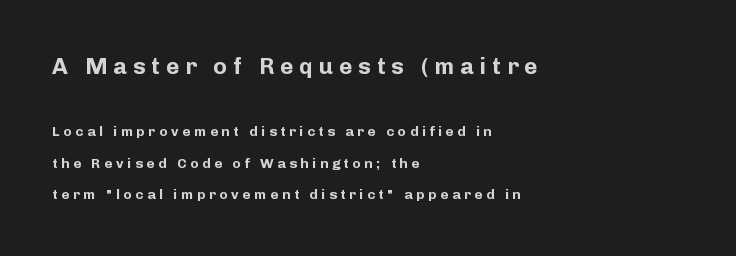
The image shows 23 px bold type, upright; set left-aligned, loose line spacing (2.25x), unusually wide letter spacing (+0.26 em), not underlined; the first (top) block is 1.64x larger.
